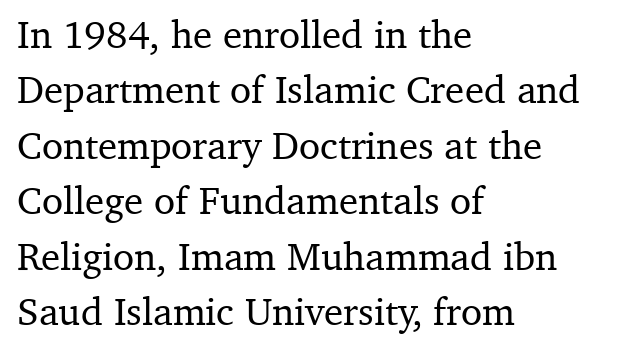
Q: Is the text italic (slanted)? A: No, it is upright.
Q: Is the typeface a serif or a sans-serif typeface? A: Serif.
Q: Is the text underlined? A: No.
Q: How is the paragraph aligned? A: Left-aligned.
Q: Is the spacing between letters normal or unusually wide? A: Normal.
Q: Is the spacing between lines tight, normal or loose? A: Normal.
Q: Width (condensed, normal, or wide)? A: Normal.
Q: Stroke contrast? A: Medium.
Q: x-height? A: Medium.
Q: Monospaced? A: No.
